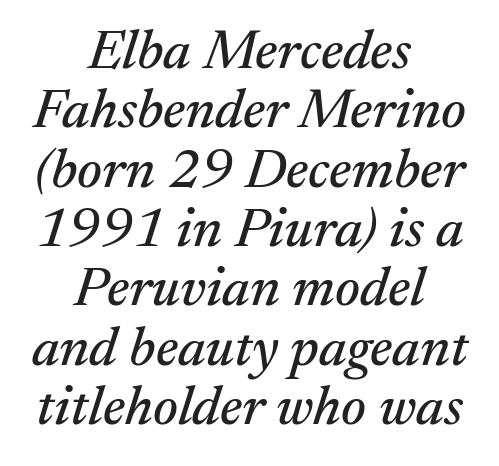
Q: Is the text italic (slanted)? A: Yes, it leans right by about 17 degrees.
Q: Is the typeface a serif or a sans-serif typeface? A: Serif.
Q: Is the text underlined? A: No.
Q: How is the paragraph aligned? A: Centered.
Q: Is the spacing between letters normal or unusually wide? A: Normal.
Q: Is the spacing between lines tight, normal or loose? A: Tight.
Q: Width (condensed, normal, or wide)? A: Normal.
Q: Stroke contrast? A: Medium.
Q: x-height? A: Medium.
Q: Monospaced? A: No.
